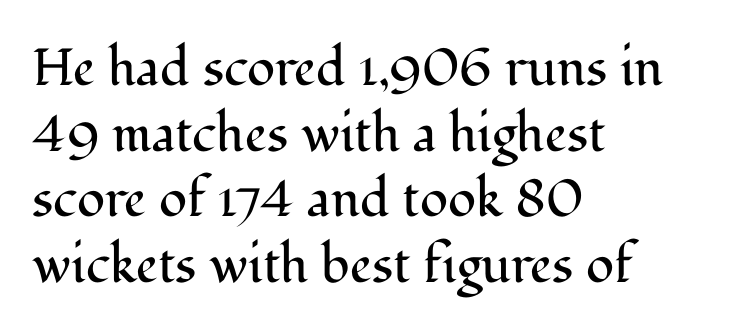
{"serif": "yes", "italic": "no", "bold": "no", "weight": "regular", "width": "normal", "stroke_contrast": "medium", "x_height": "medium", "monospaced": "no", "underline": "no", "align": "left", "line_spacing": "normal", "line_spacing_ratio": 1.26, "letter_spacing": "normal", "letter_spacing_em": 0.0, "glyph_px": 52}
